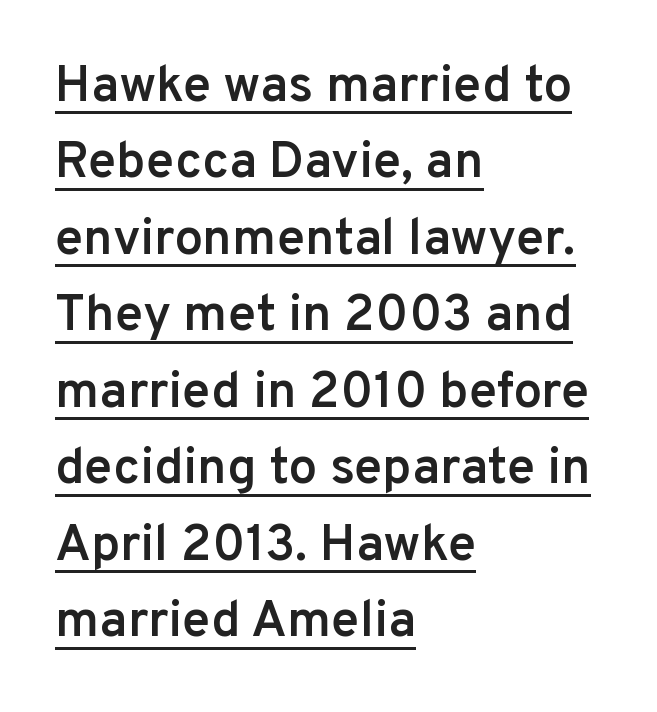
{"serif": "no", "italic": "no", "bold": "semi", "weight": "semibold", "width": "normal", "stroke_contrast": "low", "x_height": "medium", "monospaced": "no", "underline": "yes", "align": "left", "line_spacing": "normal", "line_spacing_ratio": 1.5, "letter_spacing": "normal", "letter_spacing_em": 0.0, "glyph_px": 51}
